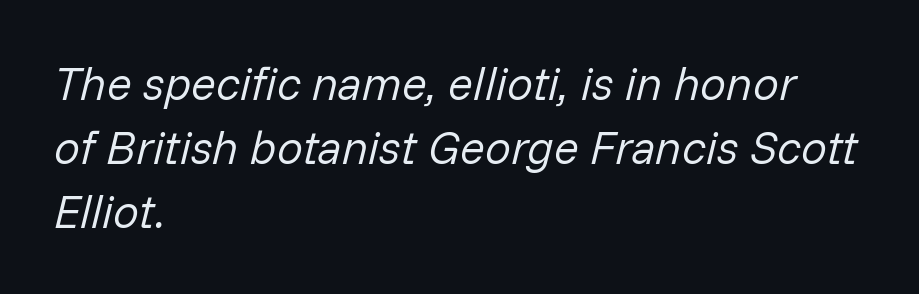
The rendering uses a moderate line-height, typical for paragraphs. The baseline area is clear. Do the characters align in a grid? No, the font is proportional. The whole block is typeset with a tilt.
